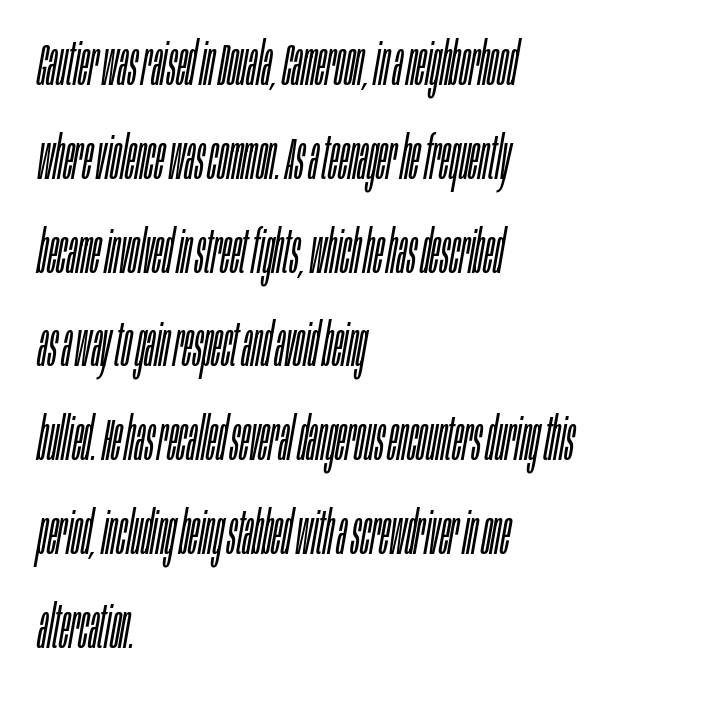
{"italic": "yes", "lean": "right", "slant_degrees": 10, "bold": "no", "weight": "light", "width": "condensed", "stroke_contrast": "low", "x_height": "large", "monospaced": "no", "underline": "no", "align": "left", "line_spacing": "normal", "line_spacing_ratio": 1.59, "letter_spacing": "normal", "letter_spacing_em": 0.0, "glyph_px": 59}
